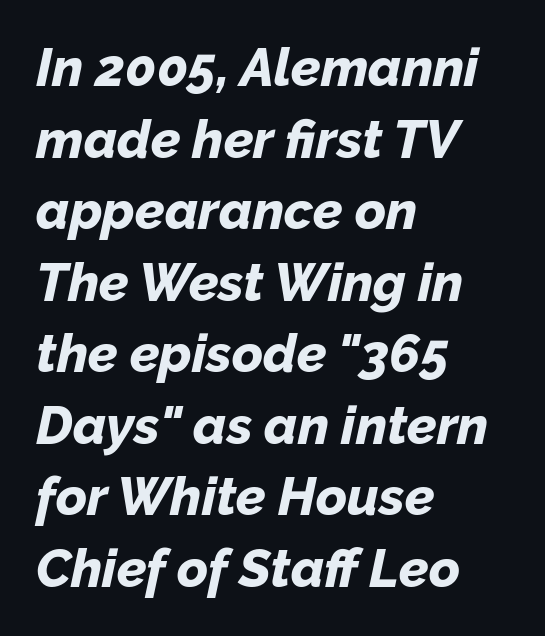
The image shows 53 px bold type, italic (leaning right); set left-aligned, normal line spacing (1.35x), normal letter spacing, not underlined; low stroke contrast and a medium x-height.
